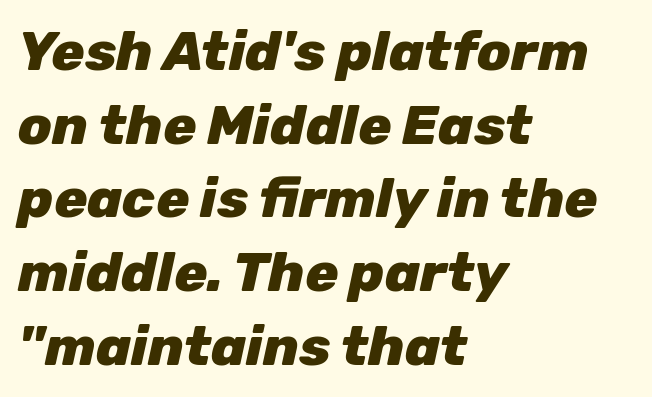
A typesetter would mark this as italic. Do the characters align in a grid? No, the font is proportional. This sample keeps an unexceptional amount of space between lines. Between one letter and the next there's only the usual sliver of space. Casual observation: everything's shoved over to the left.
